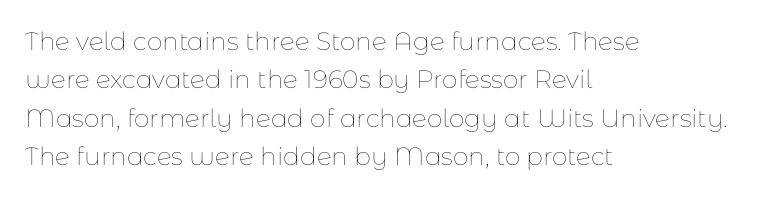
{"italic": "no", "bold": "no", "underline": "no", "align": "left", "line_spacing": "normal", "line_spacing_ratio": 1.54, "letter_spacing": "normal", "letter_spacing_em": 0.0, "glyph_px": 25}
